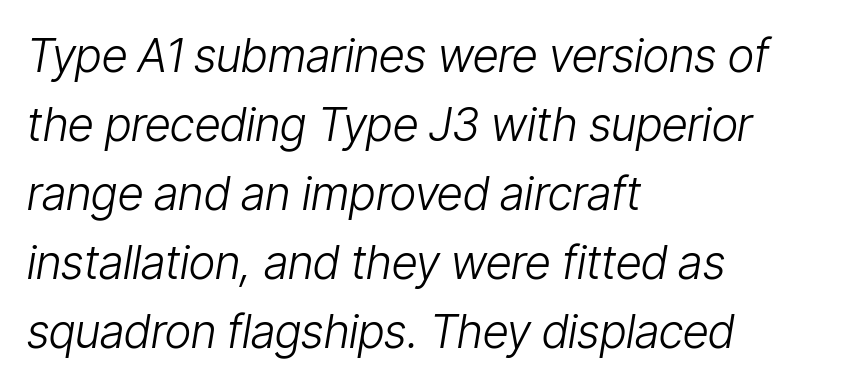
The area under the type is left untouched. Compared with typical body copy, the letter spacing here is the same. The letters are slanted; this is an italic face. Left-aligned paragraph, ragged on the right. The font is comparable to plain body text, perhaps lighter. Regarding leading, the lines here are spaced in the standard way.
